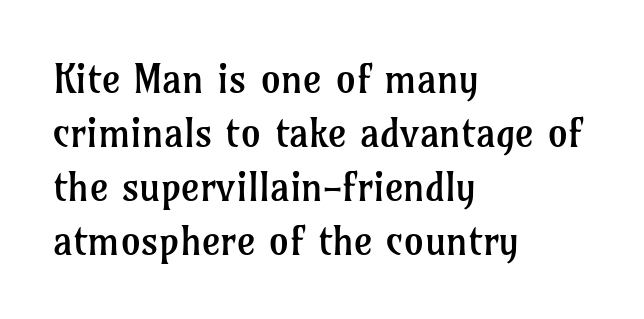
Q: Is the text bold? A: No.
Q: Is the text italic (slanted)? A: No, it is upright.
Q: Is the typeface a serif or a sans-serif typeface? A: Serif.
Q: Is the text underlined? A: No.
Q: How is the paragraph aligned? A: Left-aligned.
Q: Is the spacing between letters normal or unusually wide? A: Normal.
Q: Is the spacing between lines tight, normal or loose? A: Normal.
Q: Width (condensed, normal, or wide)? A: Normal.
Q: Stroke contrast? A: Low.
Q: x-height? A: Medium.
Q: Monospaced? A: No.
